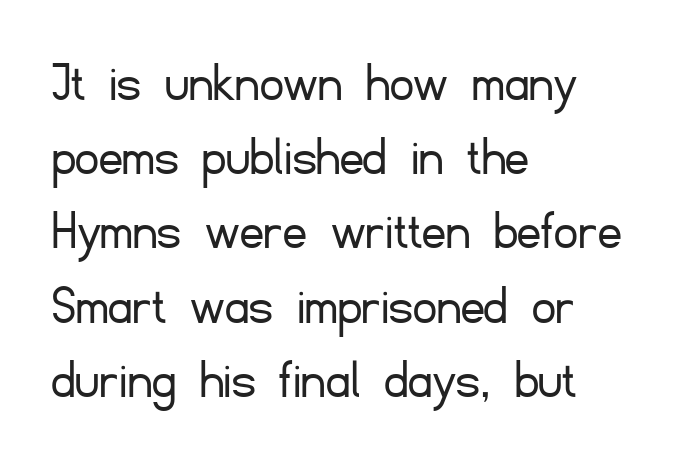
The image shows 58 px light sans-serif type, upright; set left-aligned, normal line spacing (1.28x), normal letter spacing, not underlined; low stroke contrast and a small x-height.
